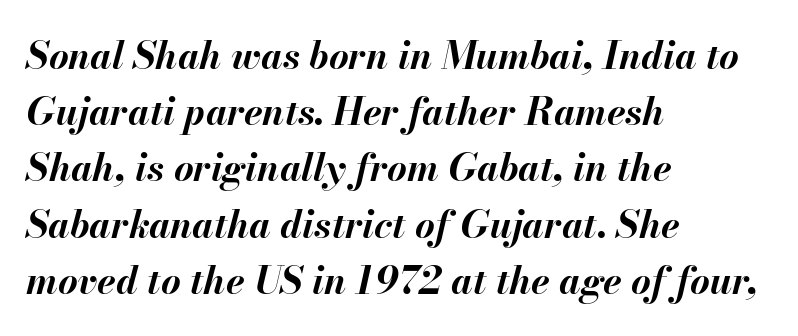
Letters rest on an invisible, unmarked baseline. The block of text has a typical density, with ordinary space between rows. If you drew a ruler down the left edge, every line would touch it. The typography opts for an oblique posture over an upright one. Each letter keeps its own natural width here, so spacing adapts to shape.
